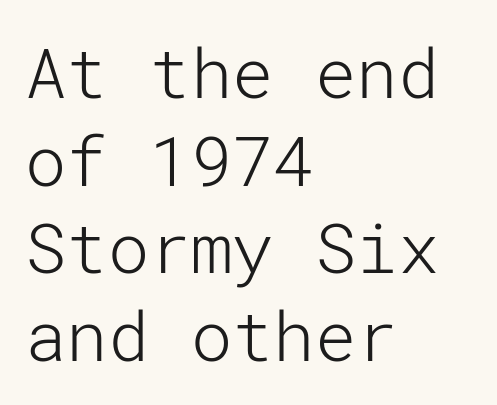
The image shows 69 px light sans-serif type, upright; set left-aligned, normal line spacing (1.27x), normal letter spacing, not underlined; low stroke contrast and a medium x-height.
